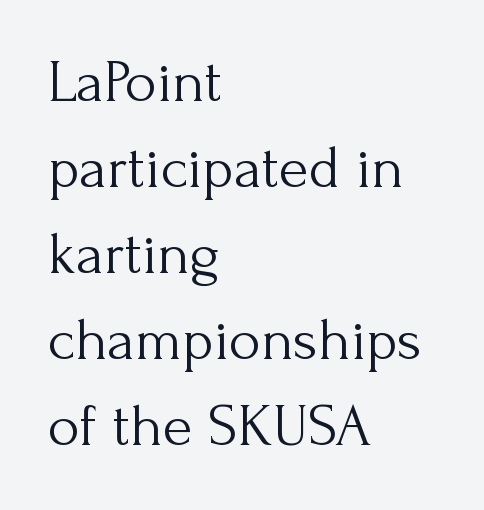
The image shows 61 px light serif type, upright; set left-aligned, normal line spacing (1.41x), normal letter spacing, not underlined; medium stroke contrast and a small x-height.
